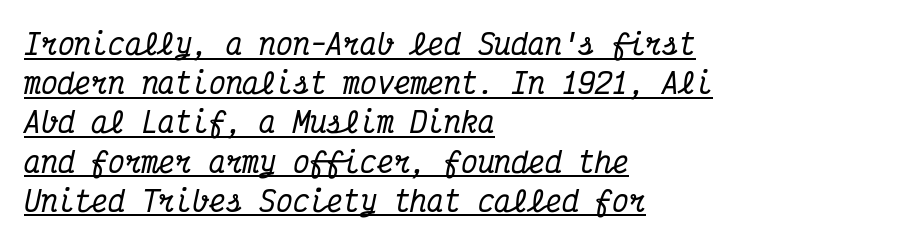
{"serif": "yes", "italic": "yes", "lean": "right", "slant_degrees": 12, "width": "condensed", "stroke_contrast": "medium", "x_height": "medium", "monospaced": "yes", "underline": "yes", "align": "left", "line_spacing": "normal", "line_spacing_ratio": 1.4, "letter_spacing": "normal", "letter_spacing_em": 0.0, "glyph_px": 28}
